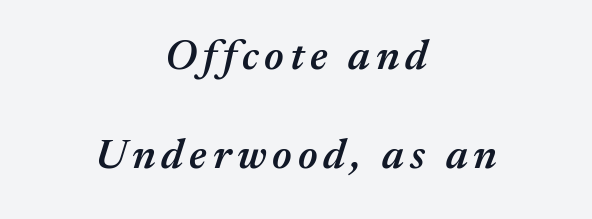
{"italic": "yes", "lean": "right", "slant_degrees": 17, "bold": "semi", "weight": "semibold", "width": "normal", "stroke_contrast": "medium", "x_height": "medium", "monospaced": "no", "underline": "no", "align": "center", "line_spacing": "loose", "line_spacing_ratio": 2.36, "glyph_px": 42}
